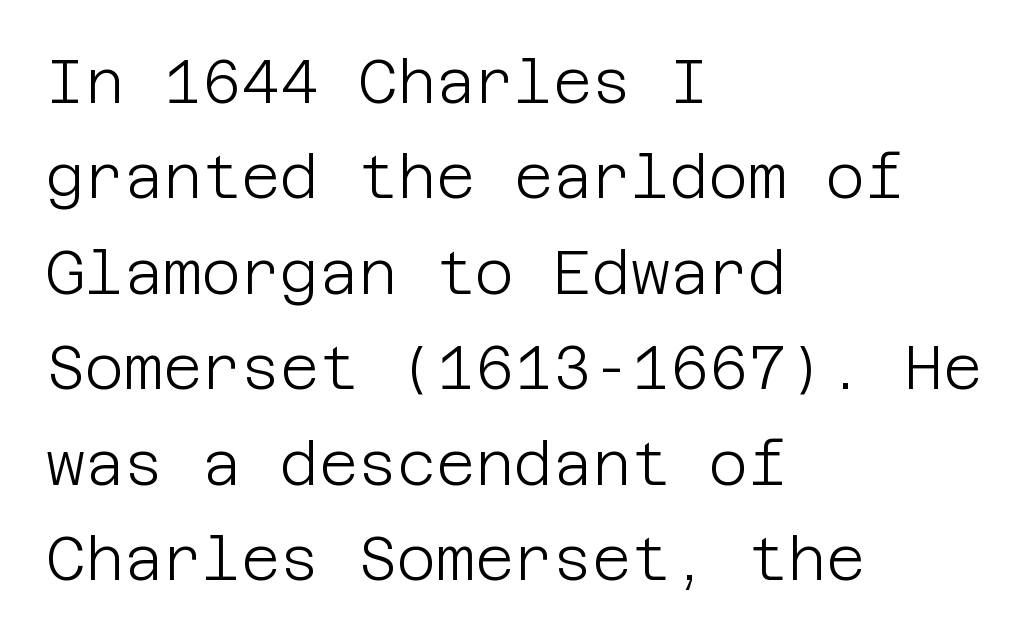
Is the letter spacing exaggerated? No — it looks like the ordinary default. Any mark beneath the type? The region is blank. Type style note: lacks serifs. The leading is moderate, giving the passage an even texture.
